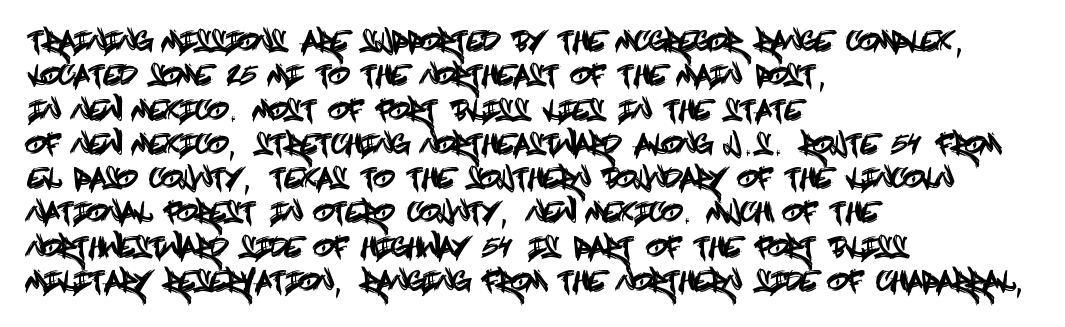
{"underline": "no", "align": "left", "line_spacing": "normal", "line_spacing_ratio": 1.27, "letter_spacing": "normal", "letter_spacing_em": 0.0, "glyph_px": 27}
